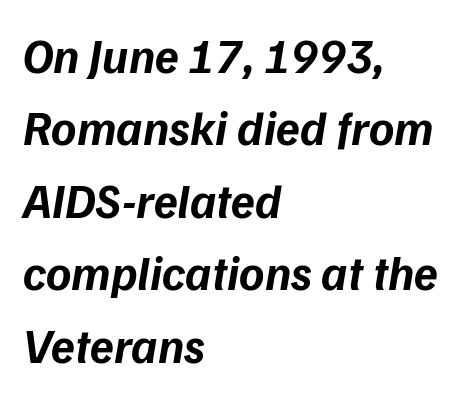
The image shows 48 px bold sans-serif type; set left-aligned, normal line spacing (1.51x), normal letter spacing, not underlined; low stroke contrast and a medium x-height.
